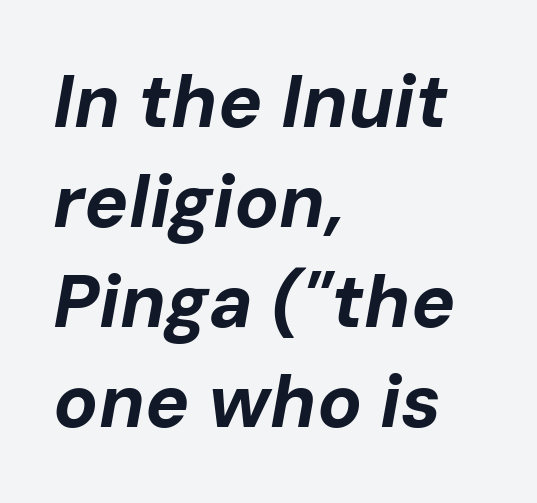
{"italic": "yes", "lean": "right", "slant_degrees": 10, "bold": "yes", "weight": "bold", "width": "normal", "stroke_contrast": "low", "x_height": "medium", "monospaced": "no", "underline": "no", "align": "left", "line_spacing": "normal", "line_spacing_ratio": 1.35, "letter_spacing": "normal", "letter_spacing_em": 0.0, "glyph_px": 74}
